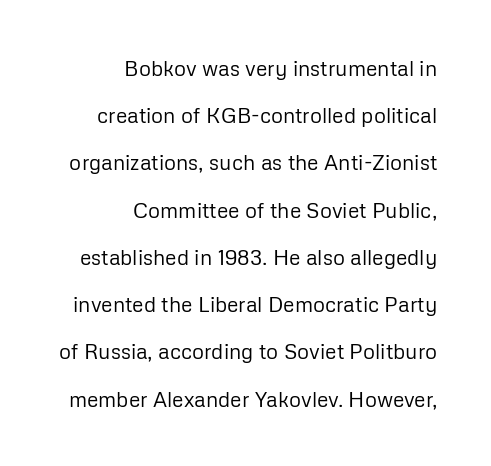
Q: Is the text bold? A: No.
Q: Is the text italic (slanted)? A: No, it is upright.
Q: Is the text underlined? A: No.
Q: How is the paragraph aligned? A: Right-aligned.
Q: Is the spacing between letters normal or unusually wide? A: Normal.
Q: Is the spacing between lines tight, normal or loose? A: Loose.
